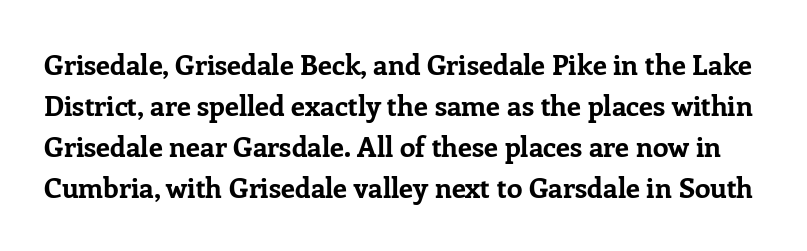
The image shows 28 px bold serif type, upright; set normal line spacing (1.47x), normal letter spacing, not underlined; low stroke contrast and a medium x-height.
